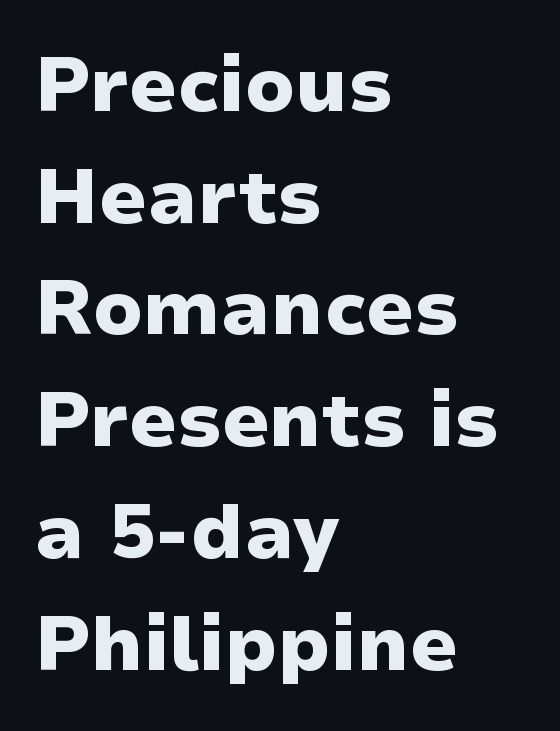
Q: Is the text bold? A: Yes.
Q: Is the text italic (slanted)? A: No, it is upright.
Q: Is the typeface a serif or a sans-serif typeface? A: Sans-serif.
Q: Is the text underlined? A: No.
Q: How is the paragraph aligned? A: Left-aligned.
Q: Is the spacing between letters normal or unusually wide? A: Normal.
Q: Is the spacing between lines tight, normal or loose? A: Normal.
Q: Width (condensed, normal, or wide)? A: Wide.
Q: Stroke contrast? A: Low.
Q: x-height? A: Medium.
Q: Monospaced? A: No.
